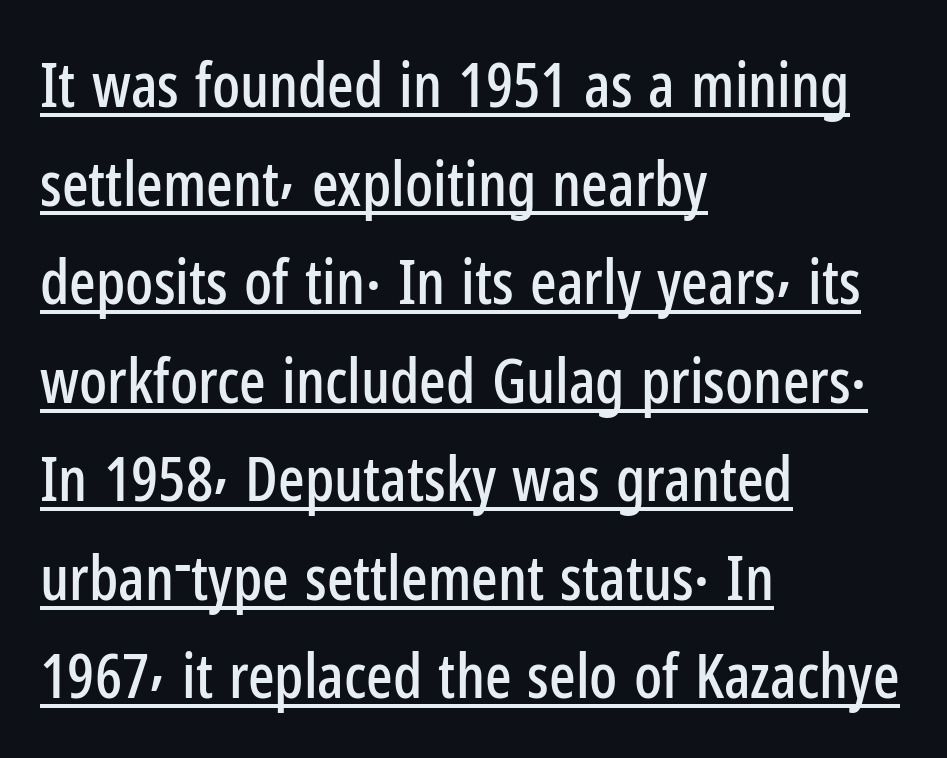
{"serif": "no", "italic": "no", "width": "condensed", "stroke_contrast": "low", "x_height": "medium", "monospaced": "no", "underline": "yes", "align": "left", "line_spacing": "normal", "line_spacing_ratio": 1.59, "letter_spacing": "normal", "letter_spacing_em": 0.0, "glyph_px": 62}
